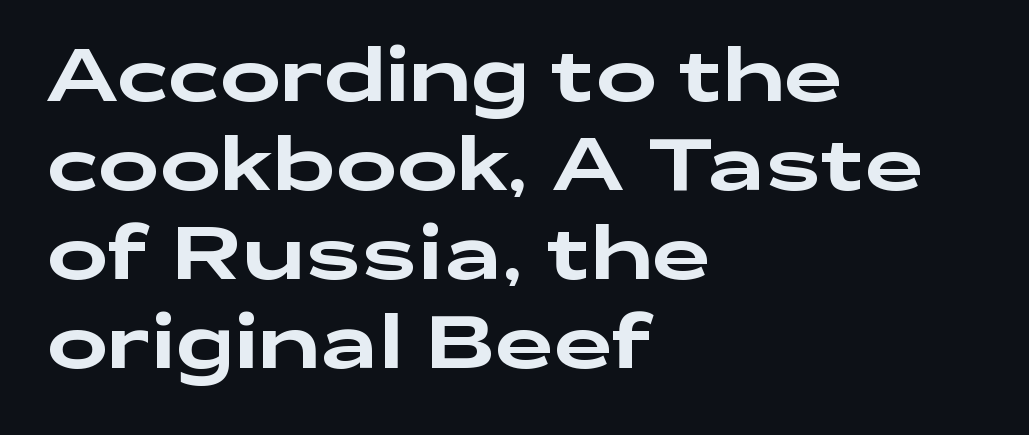
The image shows 73 px wide sans-serif type, upright; set left-aligned, line spacing 1.22x, normal letter spacing, not underlined; low stroke contrast and a medium x-height.
